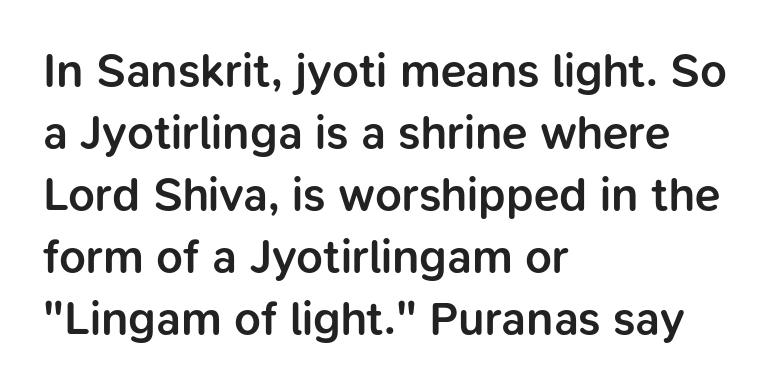
{"serif": "no", "italic": "no", "bold": "semi", "weight": "semibold", "width": "normal", "stroke_contrast": "low", "x_height": "medium", "monospaced": "no", "underline": "no", "align": "left", "line_spacing": "normal", "line_spacing_ratio": 1.32, "letter_spacing": "normal", "letter_spacing_em": 0.0, "glyph_px": 47}
